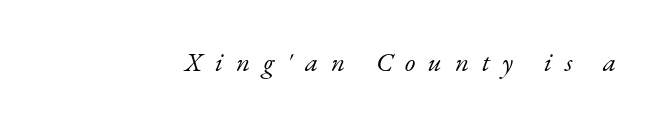
Q: Is the text bold? A: No.
Q: Is the text italic (slanted)? A: Yes, it leans right by about 17 degrees.
Q: Is the text underlined? A: No.
Q: Is the spacing between letters normal or unusually wide? A: Unusually wide.
